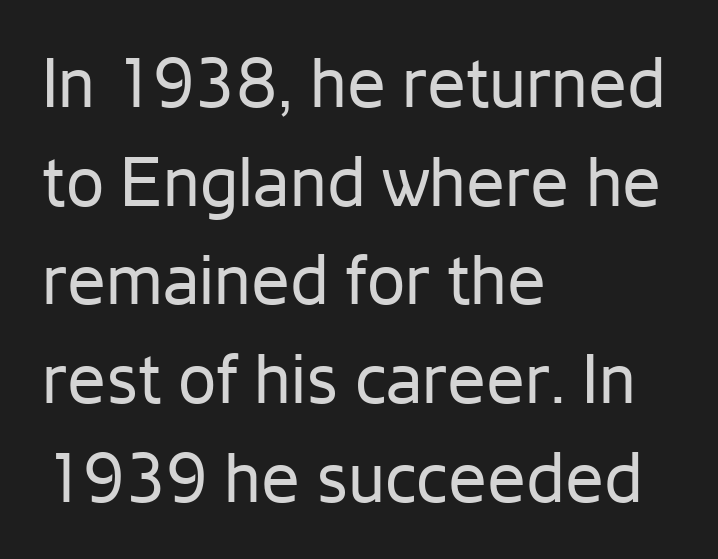
Vertically, the passage feels balanced, rows spaced as you'd expect. This sample has the flowing, uneven cadence of proportional lettering. Heaviness? Minimal to ordinary, like unemphasized prose. A sans-serif font was chosen for this passage. All the whitespace from short lines collects on the right.
